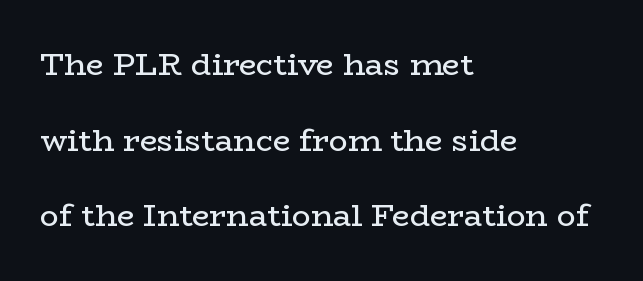
The image shows 31 px regular-weight, wide serif type, upright; set left-aligned, loose line spacing (2.44x), normal letter spacing, not underlined; low stroke contrast and a medium x-height.
